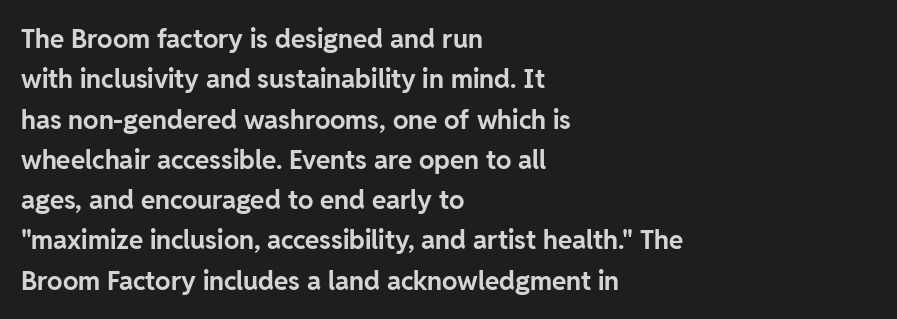
Q: Is the text bold? A: Yes.
Q: Is the text italic (slanted)? A: No, it is upright.
Q: Is the text underlined? A: No.
Q: How is the paragraph aligned? A: Left-aligned.
Q: Is the spacing between letters normal or unusually wide? A: Normal.
Q: Is the spacing between lines tight, normal or loose? A: Normal.
